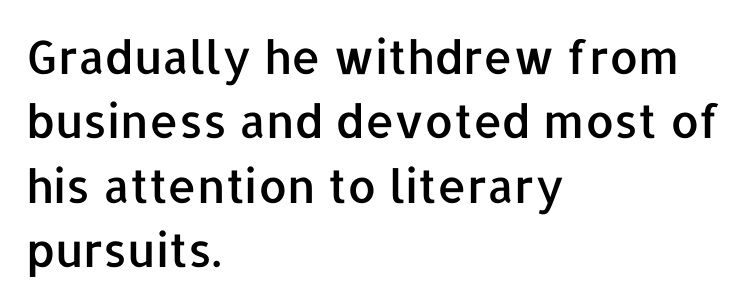
In terms of leading, this rendering sits right in the middle. These lines are rendered in a variable-pitch font. Where is the straight margin? On the left. The typography opts for an upright posture over an oblique one. Short note: letters normally spaced. Quick note: underline off.
